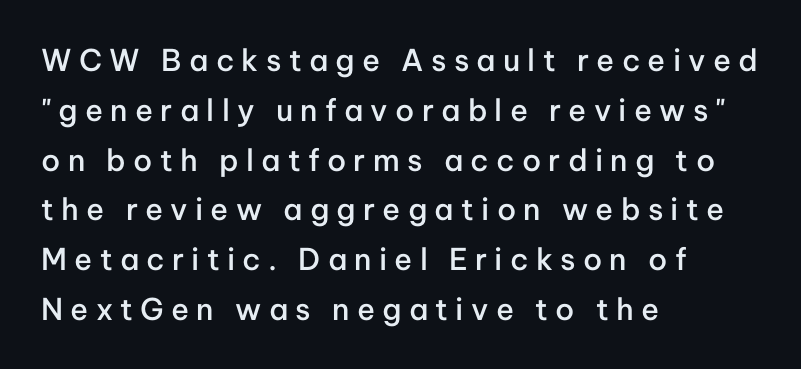
{"serif": "no", "italic": "no", "bold": "semi", "weight": "semibold", "width": "normal", "stroke_contrast": "low", "x_height": "medium", "monospaced": "no", "underline": "no", "align": "left", "line_spacing": "normal", "line_spacing_ratio": 1.66, "letter_spacing": "wide", "letter_spacing_em": 0.24, "glyph_px": 30}
